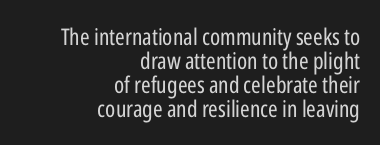
A typesetter would call this leading minimal, almost set solid. Honestly, there is no underline to notice here at all. On a weight scale, this lands at 450 or below. The letters sit at their default tracking, neither squeezed nor spread. Italic: no, the glyphs are upright roman.
